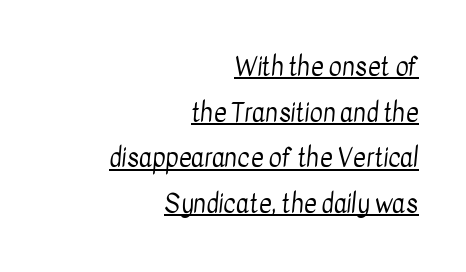
The image shows 25 px text type; set right-aligned, line spacing 1.83x, normal letter spacing, underlined.
